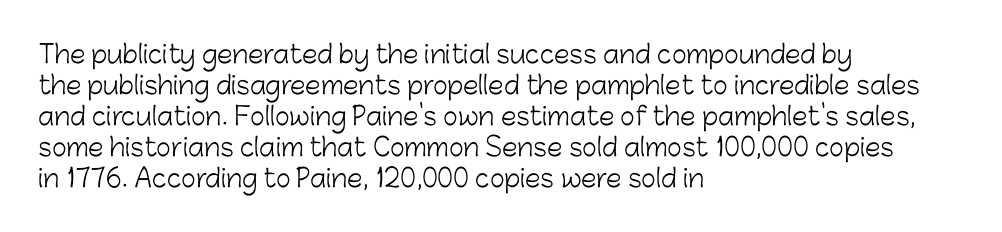
{"italic": "no", "bold": "no", "underline": "no", "align": "left", "line_spacing_ratio": 1.24, "letter_spacing": "normal", "letter_spacing_em": 0.0, "glyph_px": 25}
